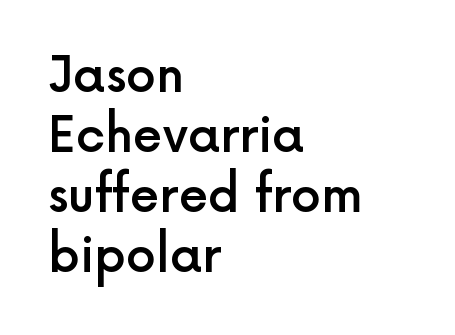
The image shows 48 px semibold sans-serif type, upright; set left-aligned, normal line spacing (1.25x), normal letter spacing, not underlined; a medium x-height.
